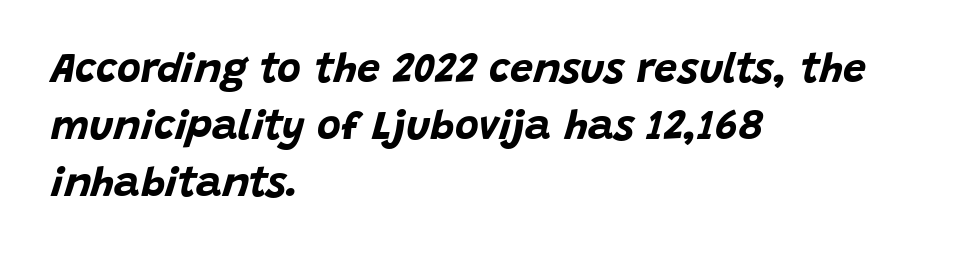
{"italic": "yes", "lean": "right", "slant_degrees": 15, "bold": "yes", "weight": "bold", "width": "normal", "stroke_contrast": "low", "x_height": "large", "monospaced": "no", "underline": "no", "align": "left", "line_spacing": "normal", "line_spacing_ratio": 1.39, "letter_spacing": "normal", "letter_spacing_em": 0.0, "glyph_px": 41}
